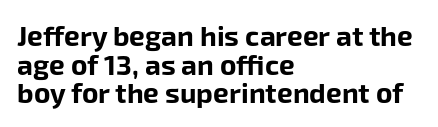
The image shows 28 px bold sans-serif type, upright; set left-aligned, tight line spacing (1.02x), normal letter spacing, not underlined; low stroke contrast and a medium x-height.
